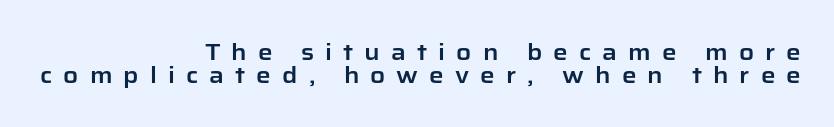
Q: Is the text italic (slanted)? A: No, it is upright.
Q: Is the text underlined? A: No.
Q: How is the paragraph aligned? A: Right-aligned.
Q: Is the spacing between letters normal or unusually wide? A: Unusually wide.
Q: Is the spacing between lines tight, normal or loose? A: Tight.
